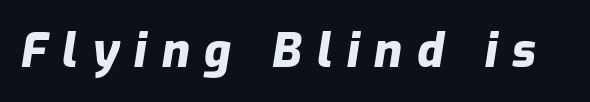
Q: Is the text bold? A: Yes.
Q: Is the text italic (slanted)? A: Yes, it leans right by about 9 degrees.
Q: Is the text underlined? A: No.
Q: Is the spacing between letters normal or unusually wide? A: Unusually wide.
Q: Width (condensed, normal, or wide)? A: Normal.
Q: Stroke contrast? A: Low.
Q: x-height? A: Medium.
Q: Monospaced? A: No.
